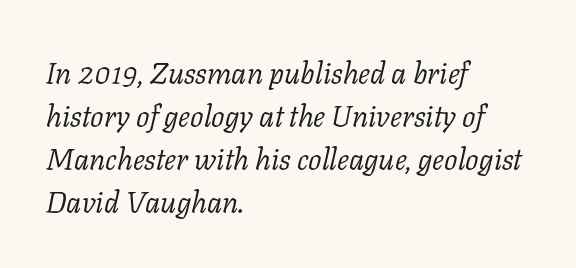
Compared with a typical body face, this is equally light or lighter still. Here the designer chose a conventional face with non-uniform glyph widths. The passage shown is not underscored anywhere. Notice how descenders clear the ascenders below comfortably — that's standard leading. These lines are set flush left with a ragged right edge.
